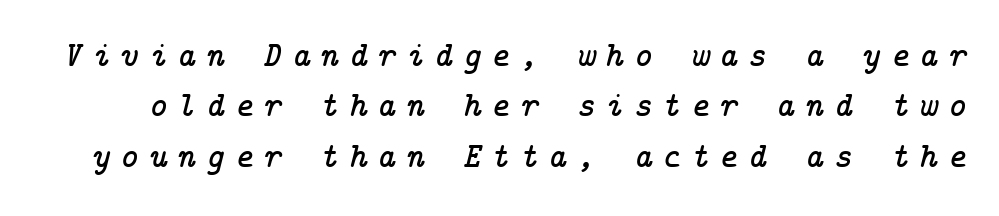
{"serif": "yes", "italic": "yes", "lean": "right", "slant_degrees": 14, "width": "normal", "stroke_contrast": "low", "x_height": "medium", "underline": "no", "line_spacing": "normal", "line_spacing_ratio": 1.44, "letter_spacing": "wide", "letter_spacing_em": 0.29, "glyph_px": 35}
